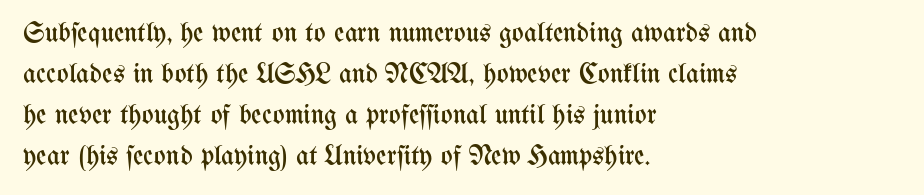
The image shows 28 px regular-weight, condensed type, upright; set left-aligned, normal line spacing (1.47x), normal letter spacing, not underlined; medium stroke contrast and a medium x-height.
